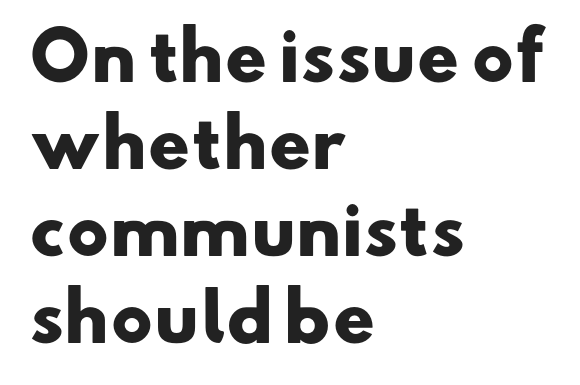
The face used here is proportionally spaced, like ordinary book or web type. Students, this is bold: see how much ink each stroke carries. Each letter's strokes conclude bluntly, with no projecting serifs. Is the letter spacing exaggerated? No — it looks like the ordinary default. The typesetter chose a ragged-right arrangement here.
